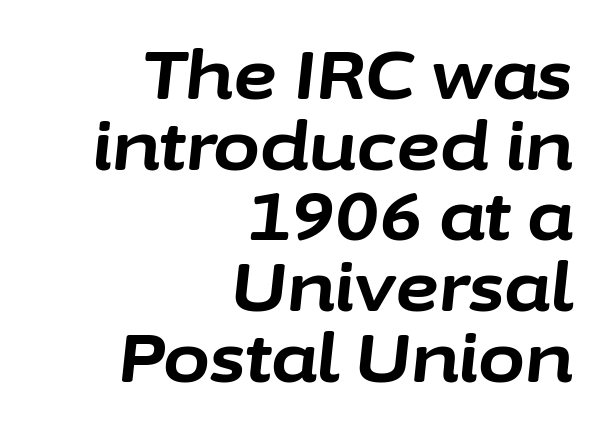
{"italic": "yes", "lean": "right", "slant_degrees": 6, "bold": "yes", "weight": "bold", "width": "normal", "stroke_contrast": "low", "x_height": "medium", "monospaced": "no", "underline": "no", "align": "right", "line_spacing": "tight", "line_spacing_ratio": 1.04, "letter_spacing": "normal", "letter_spacing_em": 0.0, "glyph_px": 68}
